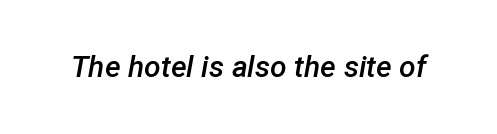
{"italic": "yes", "lean": "right", "slant_degrees": 12, "bold": "semi", "weight": "semibold", "width": "normal", "stroke_contrast": "low", "x_height": "medium", "monospaced": "no", "underline": "no", "letter_spacing": "normal", "letter_spacing_em": 0.0, "glyph_px": 30}
